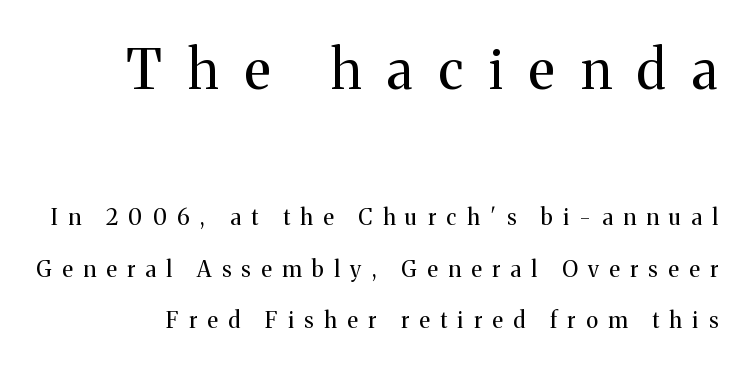
Q: Is the text bold? A: No.
Q: Is the text italic (slanted)? A: No, it is upright.
Q: Is the typeface a serif or a sans-serif typeface? A: Serif.
Q: Is the text underlined? A: No.
Q: Is the spacing between letters normal or unusually wide? A: Unusually wide.
Q: Is the spacing between lines tight, normal or loose? A: Loose.
Q: Which block of text is set in a larger size, the first (top) or the second (bottom)? A: The first (top) one.
Q: Width (condensed, normal, or wide)? A: Normal.
Q: Stroke contrast? A: Medium.
Q: x-height? A: Medium.
Q: Monospaced? A: No.
